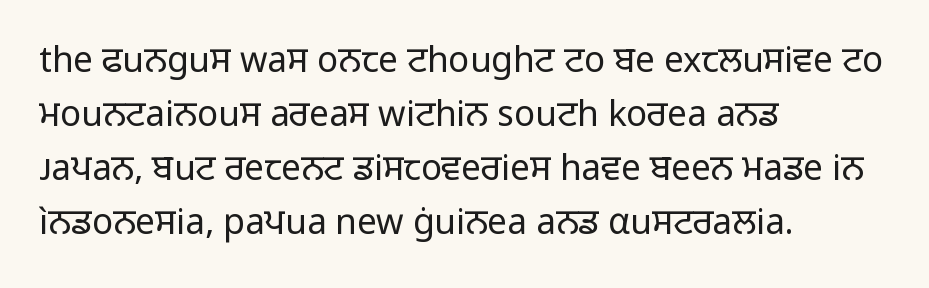
The image shows 35 px regular-weight sans-serif type, upright; set left-aligned, normal line spacing (1.54x), normal letter spacing, not underlined; low stroke contrast and a medium x-height.
